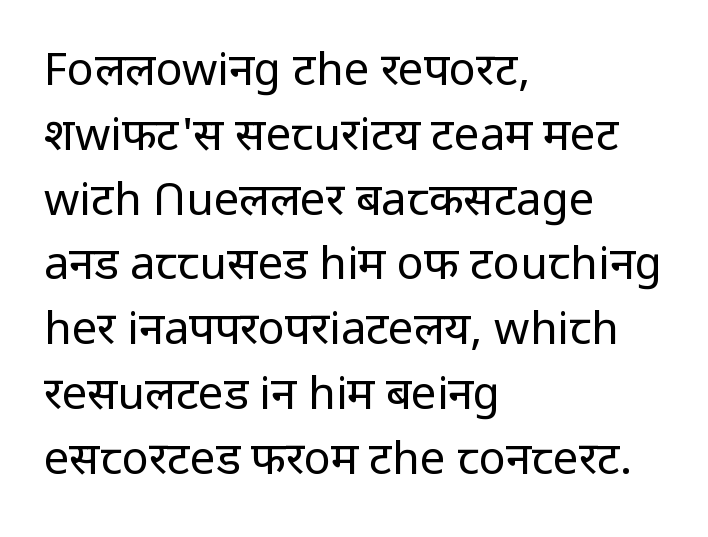
Q: Is the text bold? A: No.
Q: Is the text italic (slanted)? A: No, it is upright.
Q: Is the typeface a serif or a sans-serif typeface? A: Sans-serif.
Q: Is the text underlined? A: No.
Q: How is the paragraph aligned? A: Left-aligned.
Q: Is the spacing between letters normal or unusually wide? A: Normal.
Q: Is the spacing between lines tight, normal or loose? A: Normal.
Q: Width (condensed, normal, or wide)? A: Normal.
Q: Stroke contrast? A: Low.
Q: x-height? A: Medium.
Q: Monospaced? A: No.
